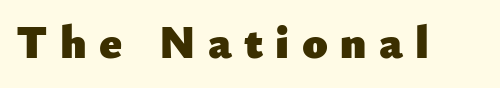
The image shows 46 px heavy sans-serif type, upright; set unusually wide letter spacing (+0.27 em), not underlined; low stroke contrast and a small x-height.
